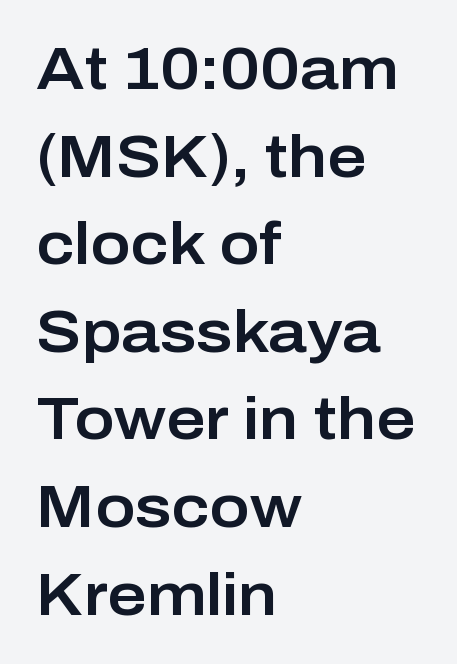
The image shows 60 px sans-serif type, upright; set left-aligned, normal line spacing (1.46x), normal letter spacing, not underlined; low stroke contrast and a medium x-height.
